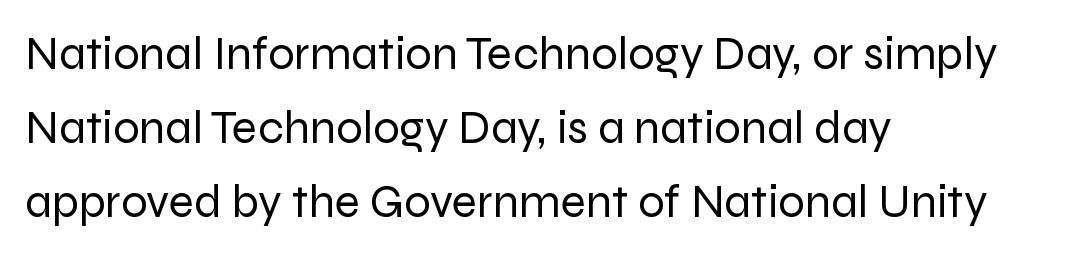
Q: Is the text bold? A: No.
Q: Is the text italic (slanted)? A: No, it is upright.
Q: Is the typeface a serif or a sans-serif typeface? A: Sans-serif.
Q: Is the text underlined? A: No.
Q: How is the paragraph aligned? A: Left-aligned.
Q: Is the spacing between letters normal or unusually wide? A: Normal.
Q: Is the spacing between lines tight, normal or loose? A: Normal.
Q: Width (condensed, normal, or wide)? A: Normal.
Q: Stroke contrast? A: Low.
Q: x-height? A: Medium.
Q: Monospaced? A: No.
